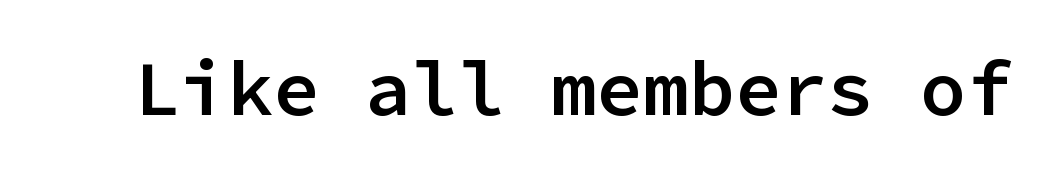
{"serif": "no", "italic": "no", "bold": "semi", "weight": "semibold", "width": "normal", "stroke_contrast": "low", "x_height": "medium", "monospaced": "yes", "underline": "no", "letter_spacing": "normal", "letter_spacing_em": 0.0, "glyph_px": 77}
